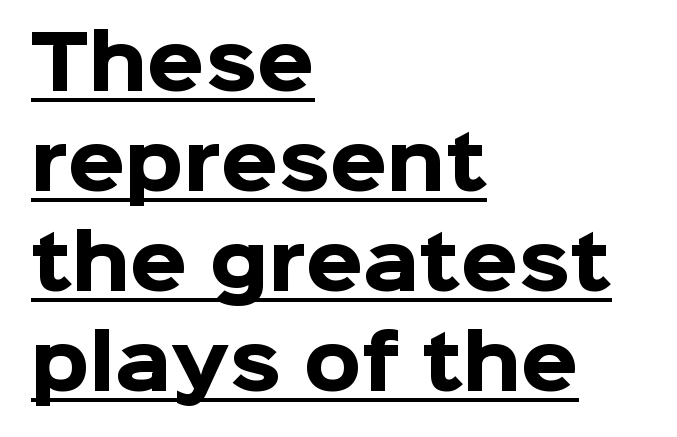
The words here are underlined. Notice how descenders clear the ascenders below comfortably — that's standard leading. Short and long lines alike share a common starting point at left. I'd call this a sans setting — the letters go barefoot. Tracking here is standard; glyphs follow each other at the usual distance.
